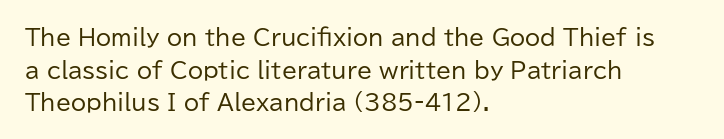
Rows of type keep a routine distance in the vertical direction. The space beneath each line is pristine and unruled. Which margin do the lines hug? The left one — the right edge is uneven. The letterforms sit shoulder to shoulder at normal distance.
